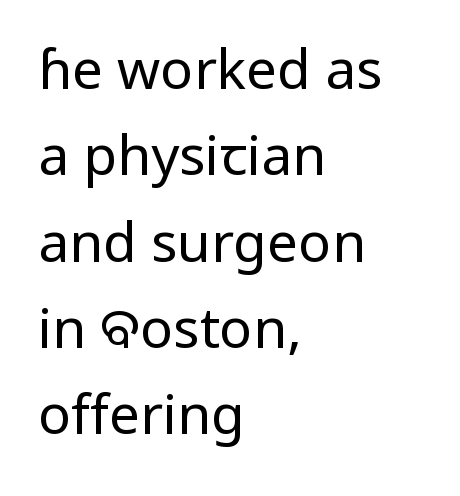
Each line starts at the same left margin while the right side varies. The glyphs are unaccompanied by any horizontal stroke below them. Rows of type keep a routine distance in the vertical direction. Serif or sans? Sans — the stroke terminals are bare.
